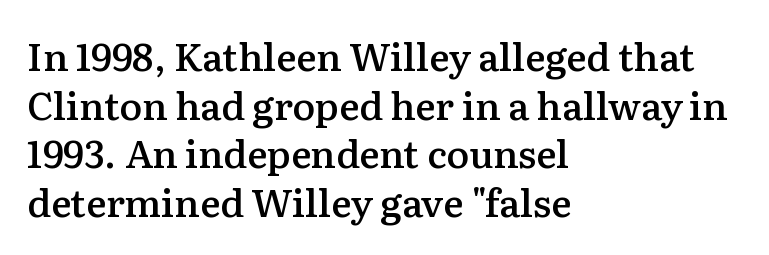
Q: Is the text bold? A: Semi-bold.
Q: Is the text italic (slanted)? A: No, it is upright.
Q: Is the typeface a serif or a sans-serif typeface? A: Serif.
Q: Is the text underlined? A: No.
Q: How is the paragraph aligned? A: Left-aligned.
Q: Is the spacing between letters normal or unusually wide? A: Normal.
Q: Is the spacing between lines tight, normal or loose? A: Normal.
Q: Width (condensed, normal, or wide)? A: Normal.
Q: Stroke contrast? A: Medium.
Q: x-height? A: Medium.
Q: Monospaced? A: No.
